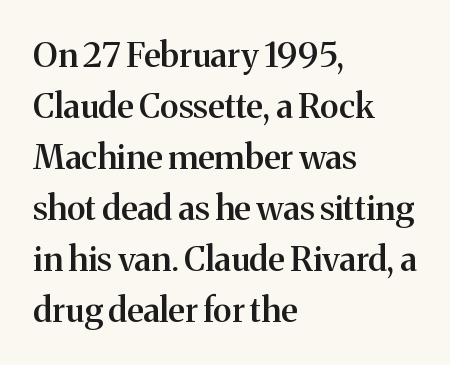
Q: Is the text bold? A: Semi-bold.
Q: Is the text italic (slanted)? A: No, it is upright.
Q: Is the typeface a serif or a sans-serif typeface? A: Serif.
Q: Is the text underlined? A: No.
Q: How is the paragraph aligned? A: Left-aligned.
Q: Is the spacing between letters normal or unusually wide? A: Normal.
Q: Is the spacing between lines tight, normal or loose? A: Normal.
Q: Width (condensed, normal, or wide)? A: Normal.
Q: Stroke contrast? A: Medium.
Q: x-height? A: Medium.
Q: Monospaced? A: No.
